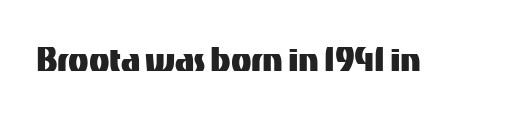
A typesetter would call this zero additional tracking. The face used here is proportionally spaced, like ordinary book or web type. Nope, not italic — everything's standing straight. Nope, no serifs anywhere on these letters. Check under the words: just untouched page.
